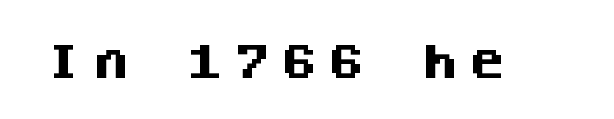
Compared with typical body copy, the letter spacing here is much looser. Unlike italic type, these characters show no tilt at all. Is the type bold? Yes — the strokes are clearly thick and heavy. A clean baseline with only descenders dipping below it. You could count columns in this text — the font is strictly monospaced. What kind of face is this? One without serifs — a sans.
